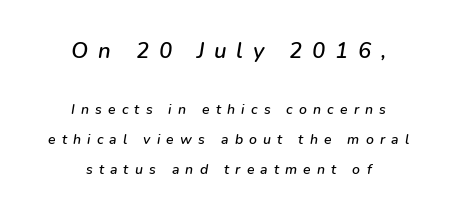
Tracking here is generous; glyphs stand well apart from one another. The lettering tilts uniformly, giving the passage an italic look. Letters rest on an invisible, unmarked baseline. The lines are quadded center. The designer gave the opening block more size than the closing block. Line spacing here is loose.
